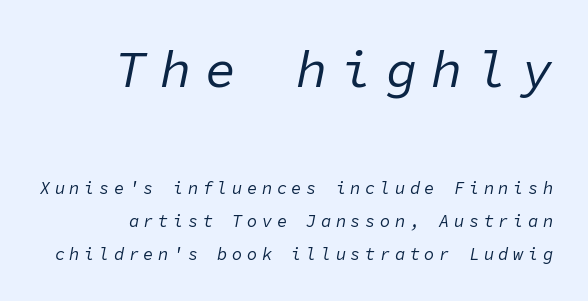
Tracking value appears strongly positive — letters spread wide. Honestly, there is no underline to notice here at all. The more generous point size was reserved for the upper chunk. Leftover space on each line is placed entirely before the opening word. Stems here are at most as thick as an everyday book face.
